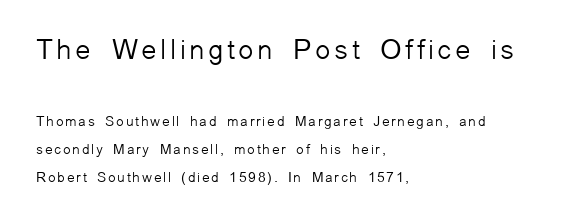
{"serif": "no", "italic": "no", "bold": "no", "weight": "light", "width": "normal", "stroke_contrast": "low", "x_height": "medium", "monospaced": "no", "underline": "no", "align": "left", "line_spacing": "loose", "line_spacing_ratio": 1.99, "larger_block": "first", "size_ratio": 2.0, "glyph_px": 28}
